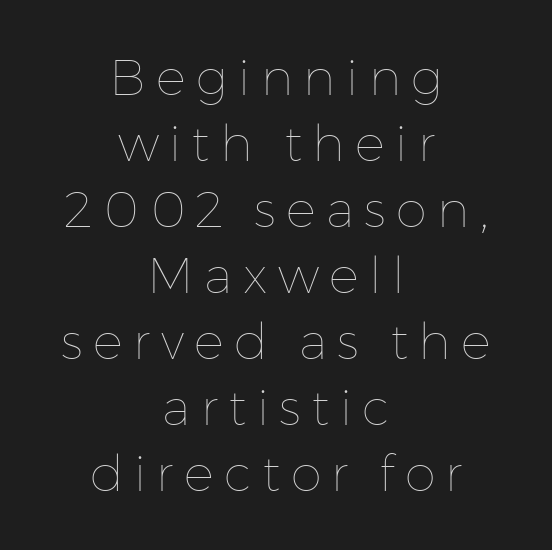
Honestly, there is no underline to notice here at all. Spacing between characters has been opened up far beyond the box default. These lines are rendered in a variable-pitch font. The rendering uses a moderate line-height, typical for paragraphs. The cut favours lightness, reaching ordinary text weight at its darkest. Caption: multi-line text, centered on the measure.
